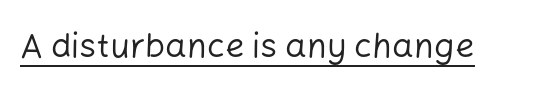
The image shows 34 px regular-weight sans-serif type, upright; set normal letter spacing, underlined; low stroke contrast and a medium x-height.
